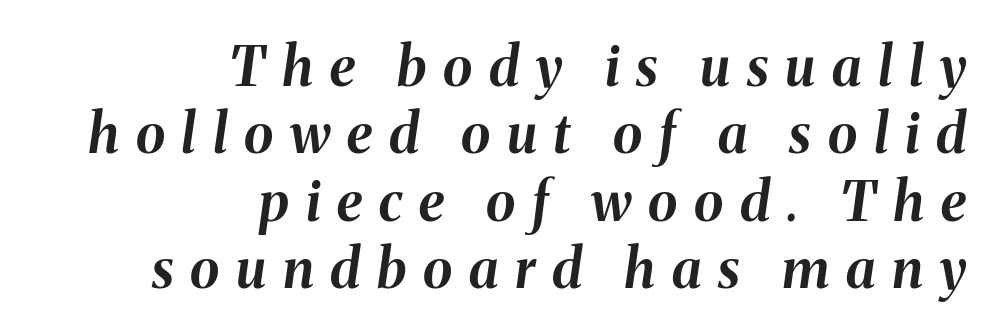
The image shows 54 px bold type, italic (leaning right); set right-aligned, normal line spacing (1.25x), unusually wide letter spacing (+0.31 em), not underlined; medium stroke contrast and a medium x-height.
